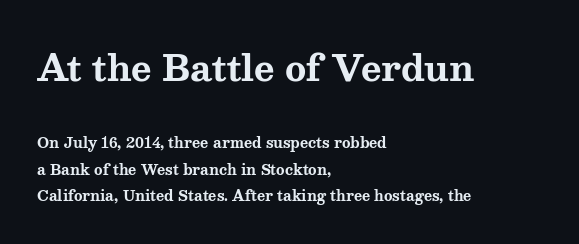
Q: Is the text bold? A: Yes.
Q: Is the text italic (slanted)? A: No, it is upright.
Q: Is the typeface a serif or a sans-serif typeface? A: Serif.
Q: Is the text underlined? A: No.
Q: How is the paragraph aligned? A: Left-aligned.
Q: Is the spacing between letters normal or unusually wide? A: Normal.
Q: Which block of text is set in a larger size, the first (top) or the second (bottom)? A: The first (top) one.
Q: Width (condensed, normal, or wide)? A: Wide.
Q: Stroke contrast? A: Medium.
Q: x-height? A: Medium.
Q: Monospaced? A: No.
